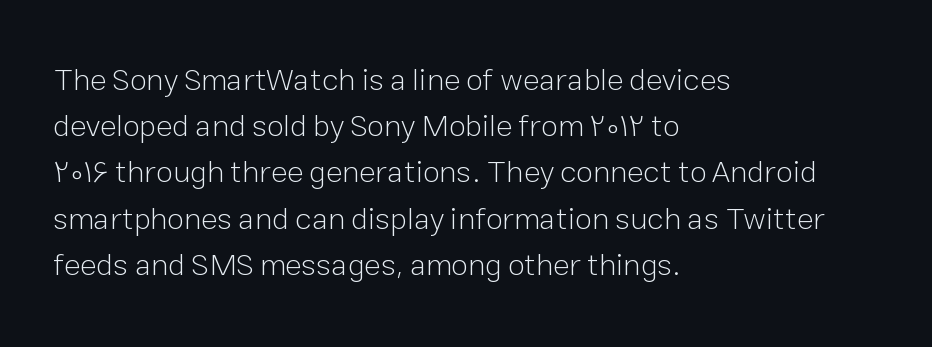
Q: Is the text bold? A: No.
Q: Is the text italic (slanted)? A: No, it is upright.
Q: Is the typeface a serif or a sans-serif typeface? A: Sans-serif.
Q: Is the text underlined? A: No.
Q: How is the paragraph aligned? A: Left-aligned.
Q: Is the spacing between letters normal or unusually wide? A: Normal.
Q: Is the spacing between lines tight, normal or loose? A: Normal.
Q: Width (condensed, normal, or wide)? A: Normal.
Q: Stroke contrast? A: Low.
Q: x-height? A: Medium.
Q: Monospaced? A: No.
